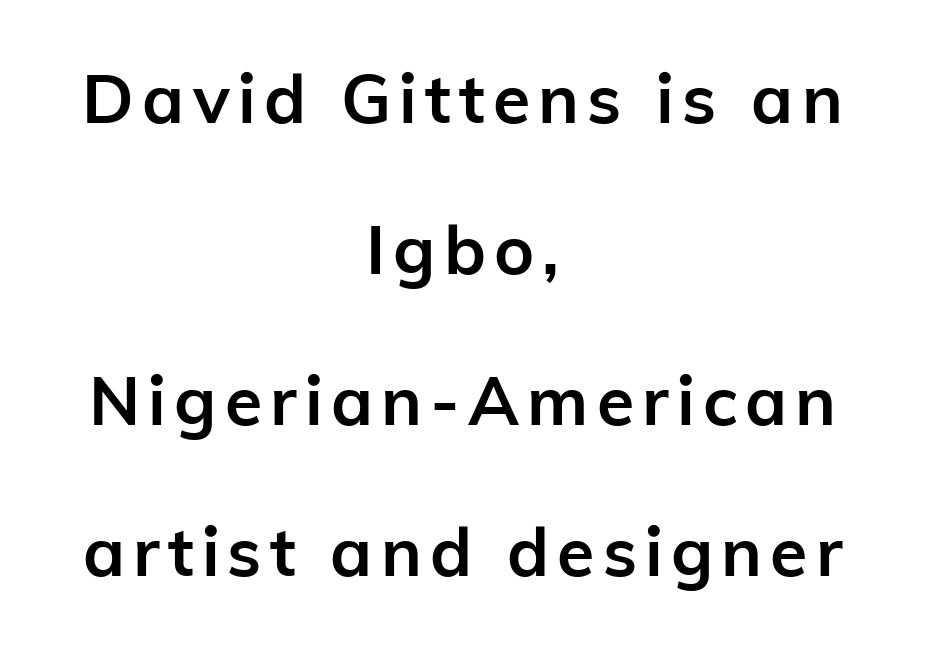
Font category for this specimen: sans-serif. The setting favours the middle, as headings and verse often do. Proportional: the letters do not fall into vertical columns. The line-height multiplier appears high, well above default. Tall strokes in this sample are plumb rather than angled.
